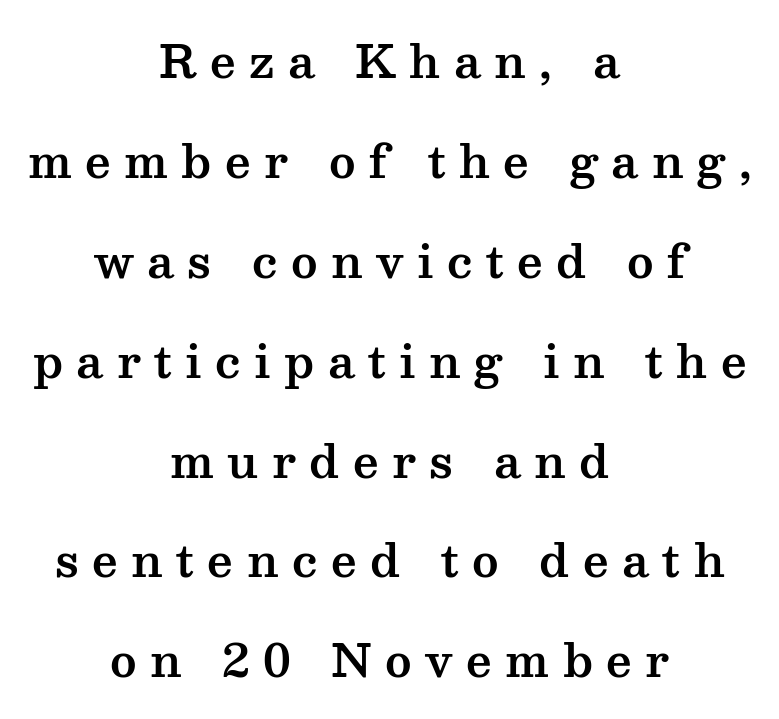
{"serif": "yes", "italic": "no", "width": "wide", "stroke_contrast": "medium", "x_height": "medium", "monospaced": "no", "underline": "no", "align": "center", "line_spacing": "loose", "line_spacing_ratio": 2.22, "letter_spacing": "wide", "letter_spacing_em": 0.3, "glyph_px": 45}
